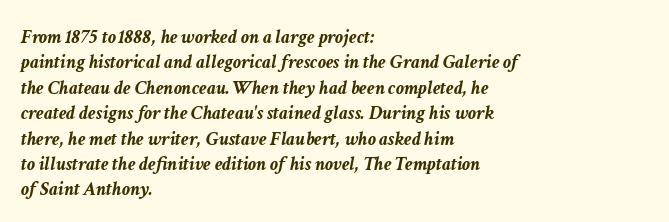
{"italic": "yes", "lean": "right", "slant_degrees": 11, "bold": "yes", "underline": "no", "align": "left", "line_spacing": "normal", "line_spacing_ratio": 1.27, "letter_spacing": "normal", "letter_spacing_em": 0.0, "glyph_px": 20}
